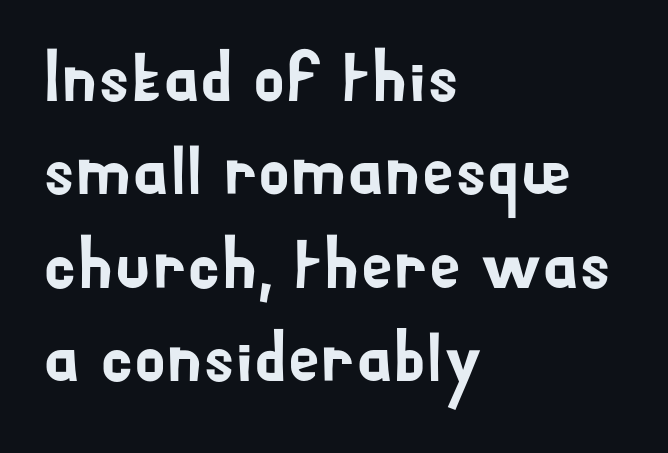
Q: Is the text italic (slanted)? A: No, it is upright.
Q: Is the typeface a serif or a sans-serif typeface? A: Sans-serif.
Q: Is the text underlined? A: No.
Q: How is the paragraph aligned? A: Left-aligned.
Q: Is the spacing between letters normal or unusually wide? A: Normal.
Q: Is the spacing between lines tight, normal or loose? A: Normal.
Q: Width (condensed, normal, or wide)? A: Normal.
Q: Stroke contrast? A: Low.
Q: x-height? A: Small.
Q: Monospaced? A: No.
